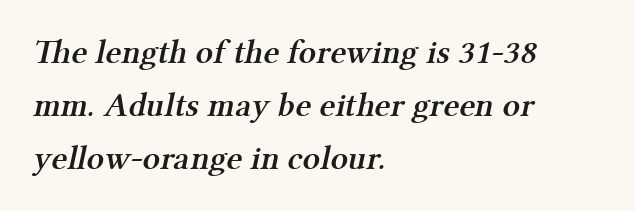
The image shows 34 px semibold serif type; set left-aligned, normal line spacing (1.56x), normal letter spacing, not underlined; medium stroke contrast and a medium x-height.
